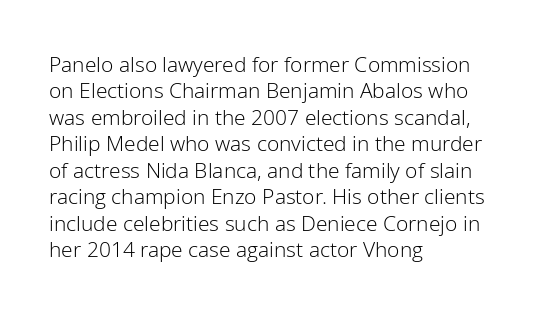
Q: Is the text bold? A: No.
Q: Is the text italic (slanted)? A: No, it is upright.
Q: Is the text underlined? A: No.
Q: How is the paragraph aligned? A: Left-aligned.
Q: Is the spacing between letters normal or unusually wide? A: Normal.
Q: Is the spacing between lines tight, normal or loose? A: Normal.
